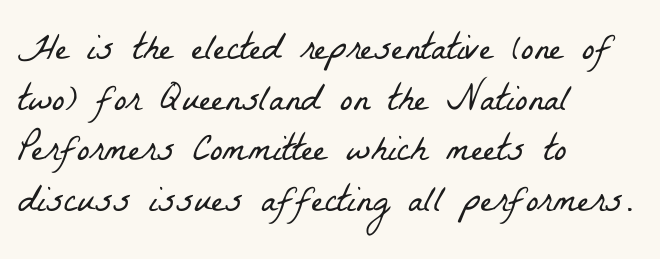
The image shows 38 px light, condensed serif type; set left-aligned, normal line spacing (1.33x), normal letter spacing, not underlined; low stroke contrast and a medium x-height.
